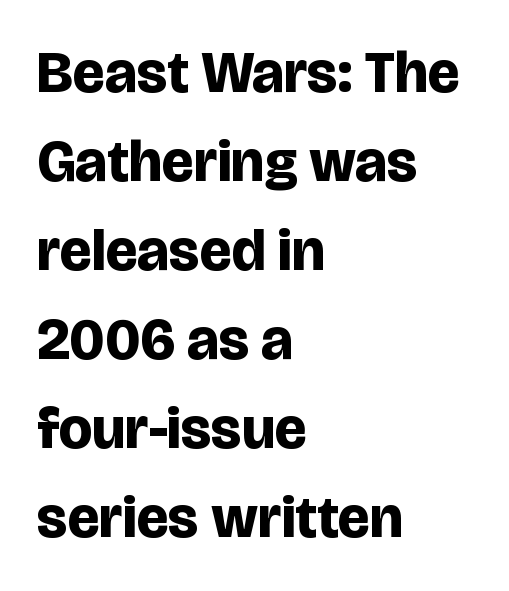
Q: Is the text bold? A: Yes.
Q: Is the text italic (slanted)? A: No, it is upright.
Q: Is the typeface a serif or a sans-serif typeface? A: Sans-serif.
Q: Is the text underlined? A: No.
Q: How is the paragraph aligned? A: Left-aligned.
Q: Is the spacing between letters normal or unusually wide? A: Normal.
Q: Is the spacing between lines tight, normal or loose? A: Normal.
Q: Width (condensed, normal, or wide)? A: Normal.
Q: Stroke contrast? A: Low.
Q: x-height? A: Large.
Q: Monospaced? A: No.
